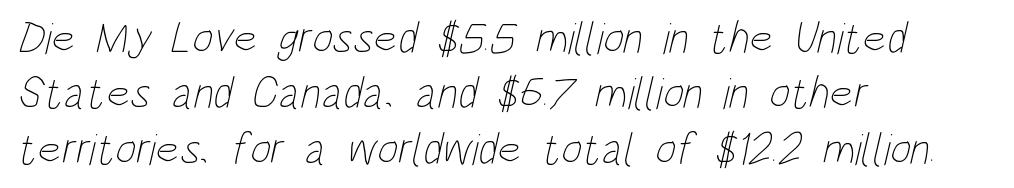
Q: Is the text bold? A: No.
Q: Is the text underlined? A: No.
Q: How is the paragraph aligned? A: Left-aligned.
Q: Is the spacing between letters normal or unusually wide? A: Normal.
Q: Width (condensed, normal, or wide)? A: Condensed.
Q: Stroke contrast? A: Low.
Q: x-height? A: Large.
Q: Monospaced? A: No.
